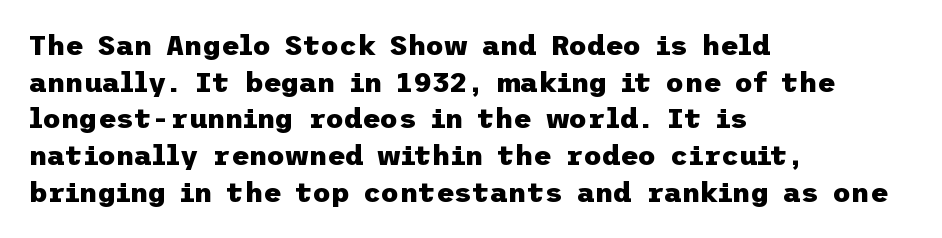
The image shows 28 px heavy sans-serif type, upright; set left-aligned, normal line spacing (1.31x), normal letter spacing, not underlined; low stroke contrast and a medium x-height.
